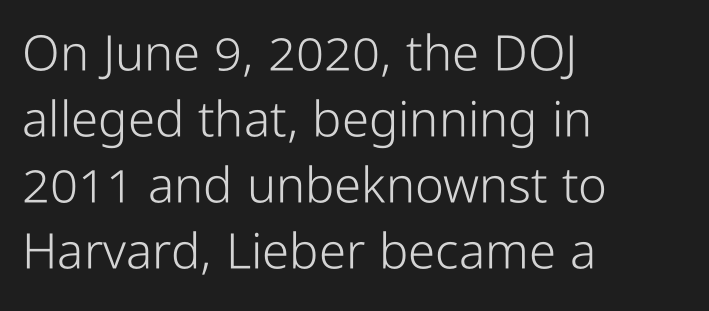
Notice how descenders clear the ascenders below comfortably — that's standard leading. Each row of text sits above clean, open space. The face used here is rendered with its standard letterfit. Rendered with straight, roman letterforms. Horizontal alignment here is leftward, the default for most running prose.
